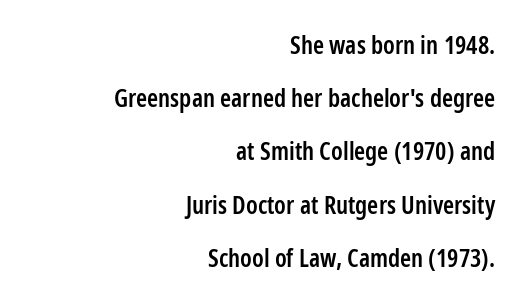
The image shows 25 px text type, upright; set right-aligned, loose line spacing (2.13x), normal letter spacing, not underlined.
